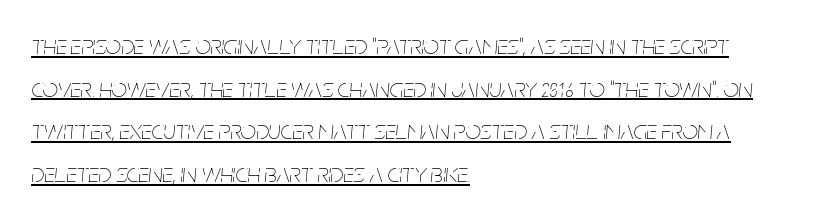
The image shows 27 px text type, italic (leaning right); set left-aligned, normal line spacing (1.58x), normal letter spacing, underlined.
